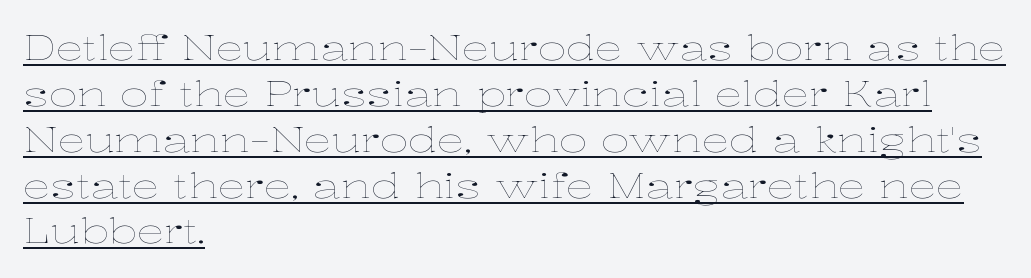
{"italic": "no", "bold": "no", "weight": "thin", "width": "wide", "stroke_contrast": "low", "x_height": "medium", "monospaced": "no", "underline": "yes", "align": "left", "line_spacing": "normal", "line_spacing_ratio": 1.31, "letter_spacing": "normal", "letter_spacing_em": 0.0, "glyph_px": 35}
